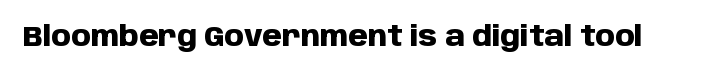
Q: Is the text bold? A: Yes.
Q: Is the text italic (slanted)? A: No, it is upright.
Q: Is the typeface a serif or a sans-serif typeface? A: Sans-serif.
Q: Is the text underlined? A: No.
Q: Is the spacing between letters normal or unusually wide? A: Normal.
Q: Width (condensed, normal, or wide)? A: Normal.
Q: Stroke contrast? A: Low.
Q: x-height? A: Large.
Q: Monospaced? A: No.
